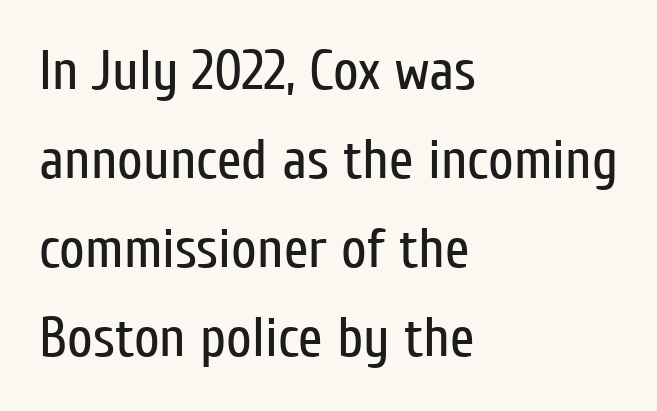
The compositor pushed each line to the left boundary. Are there feet on the stems? There aren't — it's a sans. Character widths vary here, with narrow letters taking less room than wide ones. No letter is thick-stroked: the sample isn't bold.
